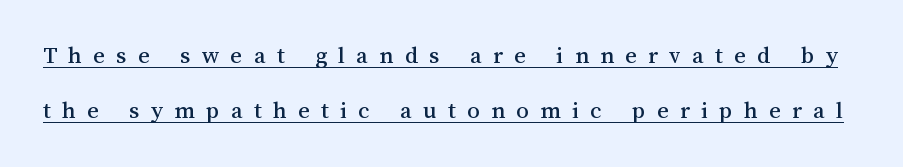
The image shows 25 px text type, upright; set loose line spacing (2.21x), unusually wide letter spacing (+0.45 em), underlined.
